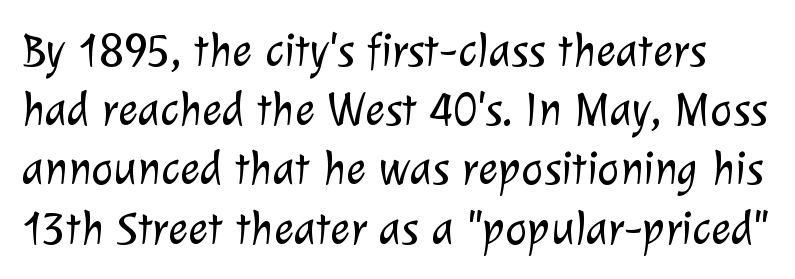
{"serif": "no", "bold": "no", "weight": "light", "width": "normal", "stroke_contrast": "low", "x_height": "medium", "monospaced": "no", "underline": "no", "line_spacing": "normal", "line_spacing_ratio": 1.26, "letter_spacing": "normal", "letter_spacing_em": 0.0, "glyph_px": 47}
